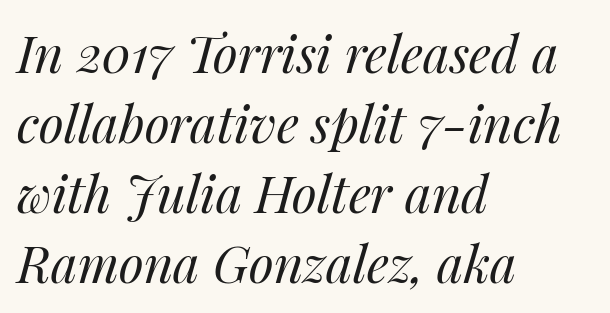
Horizontal alignment here is leftward, the default for most running prose. Style check: oblique. Has an underline been added? It has not. The letters advance in unequal steps, a hallmark of proportional type. Standard letterfit; no display-style spreading of the glyphs. Heft: none added — not bold.
